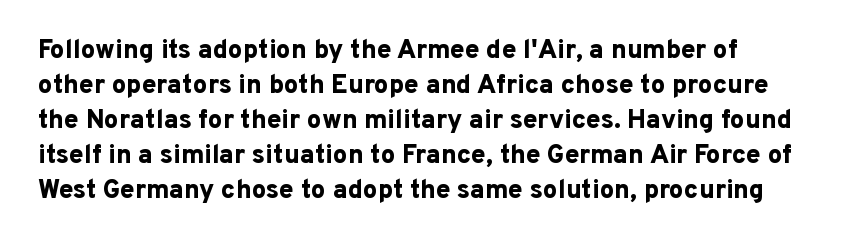
{"italic": "no", "bold": "yes", "underline": "no", "line_spacing": "normal", "line_spacing_ratio": 1.35, "letter_spacing": "normal", "letter_spacing_em": 0.0, "glyph_px": 26}
